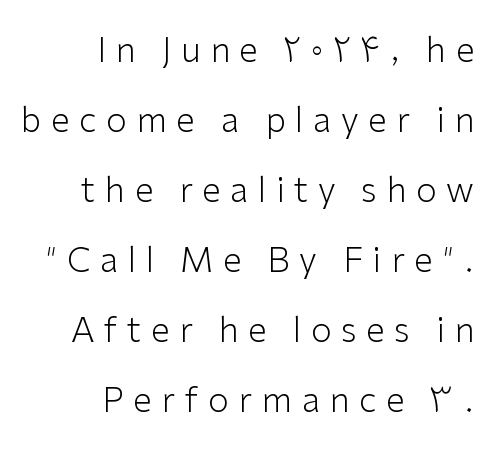
Q: Is the text bold? A: No.
Q: Is the text italic (slanted)? A: No, it is upright.
Q: Is the typeface a serif or a sans-serif typeface? A: Sans-serif.
Q: Is the text underlined? A: No.
Q: How is the paragraph aligned? A: Right-aligned.
Q: Is the spacing between letters normal or unusually wide? A: Unusually wide.
Q: Is the spacing between lines tight, normal or loose? A: Loose.
Q: Width (condensed, normal, or wide)? A: Normal.
Q: Stroke contrast? A: Low.
Q: x-height? A: Medium.
Q: Monospaced? A: No.
